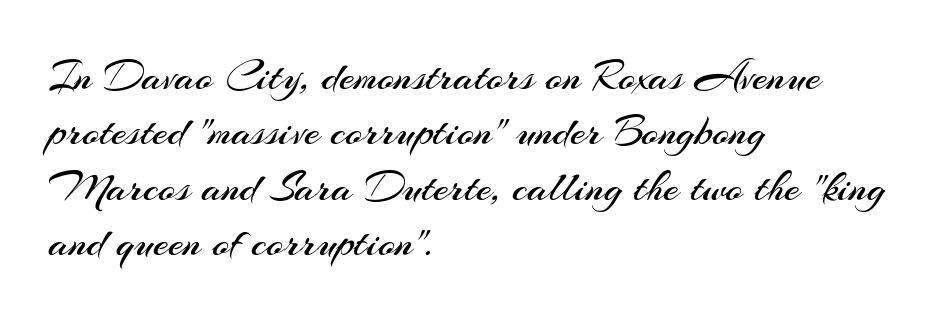
Stems here are at most as thick as an everyday book face. Vertically, the passage feels balanced, rows spaced as you'd expect. Here the designer chose a conventional face with non-uniform glyph widths. The font family rendered here belongs to the sans-serif group.
